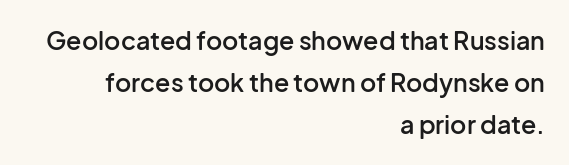
Students, this is semibold: more ink than regular, less than bold. Baseline-to-baseline distance is the conventional proportion of letter height. The area under the type is left untouched. The lettering stays uniformly vertical, giving the passage a roman look.
